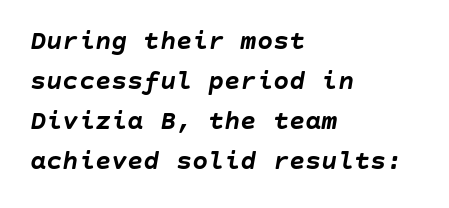
The image shows 27 px bold type, italic (leaning right); set left-aligned, normal line spacing (1.48x), normal letter spacing, not underlined.
